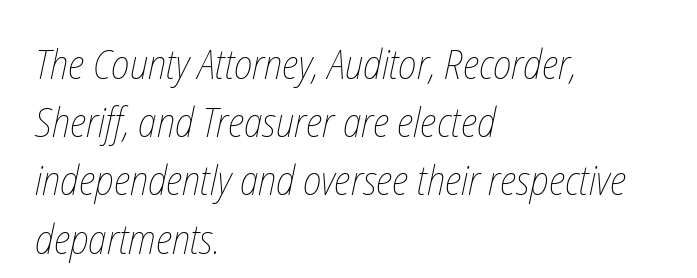
Q: Is the text bold? A: No.
Q: Is the text underlined? A: No.
Q: How is the paragraph aligned? A: Left-aligned.
Q: Is the spacing between letters normal or unusually wide? A: Normal.
Q: Is the spacing between lines tight, normal or loose? A: Normal.
Q: Width (condensed, normal, or wide)? A: Condensed.
Q: Stroke contrast? A: Low.
Q: x-height? A: Medium.
Q: Monospaced? A: No.
